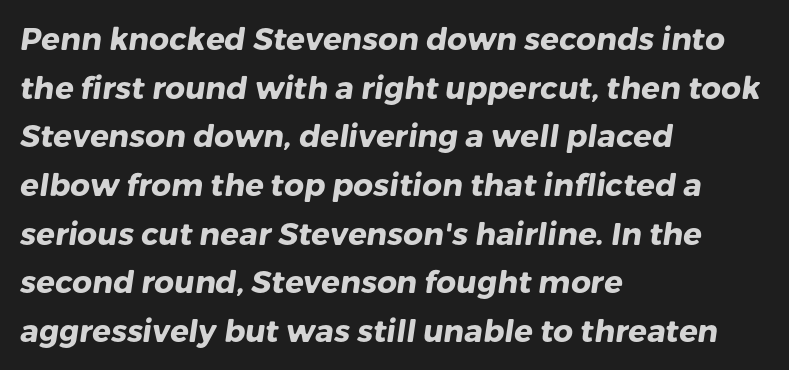
The image shows 31 px heavy sans-serif type; set left-aligned, normal line spacing (1.57x), normal letter spacing, not underlined; low stroke contrast and a medium x-height.
